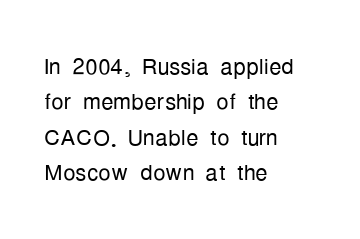
Check where the strokes stop: nothing finishes them off — pure sans. Clear beneath every line of the passage. Vertical spacing — tight. Short note: letters normally spaced.
